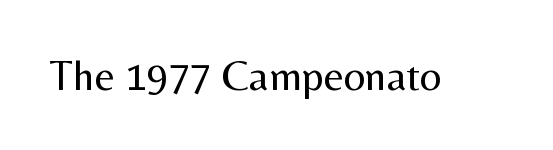
{"serif": "no", "italic": "no", "bold": "no", "weight": "regular", "width": "normal", "stroke_contrast": "medium", "x_height": "medium", "monospaced": "no", "underline": "no", "letter_spacing": "normal", "letter_spacing_em": 0.0, "glyph_px": 43}
